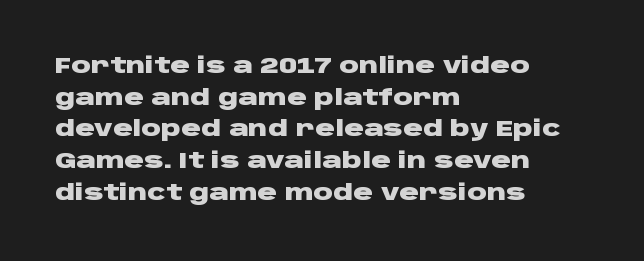
{"italic": "no", "bold": "yes", "underline": "no", "align": "left", "line_spacing": "normal", "line_spacing_ratio": 1.44, "letter_spacing": "normal", "letter_spacing_em": 0.0, "glyph_px": 22}
